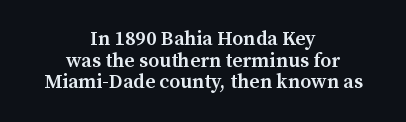
Q: Is the text bold? A: Semi-bold.
Q: Is the text italic (slanted)? A: No, it is upright.
Q: Is the text underlined? A: No.
Q: How is the paragraph aligned? A: Centered.
Q: Is the spacing between letters normal or unusually wide? A: Normal.
Q: Is the spacing between lines tight, normal or loose? A: Tight.
